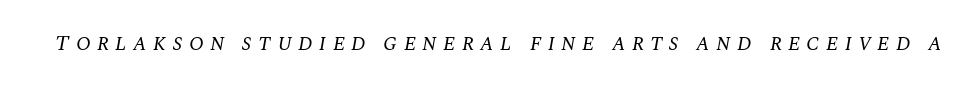
Nobody drew a line under any word here. Stroke mass is kept to a normal reading level or below. This sample uses expanded letter spacing, leaving extra air between glyphs. The rendering applies a slant to the glyphs.
